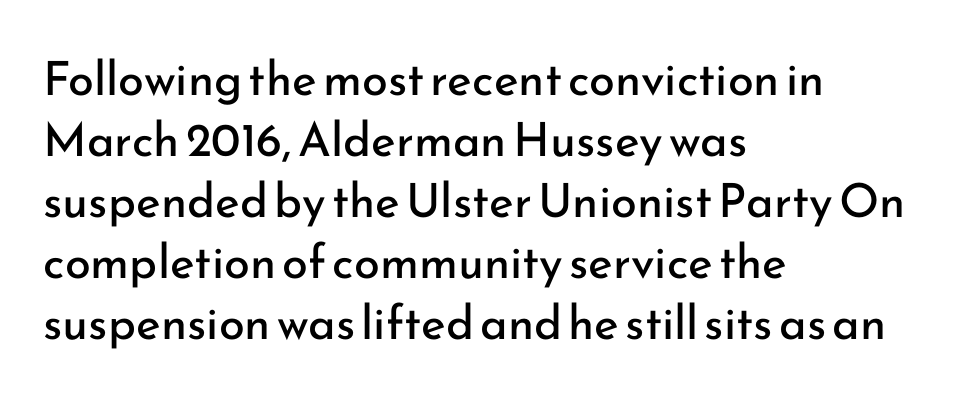
Q: Is the text bold? A: No.
Q: Is the text italic (slanted)? A: No, it is upright.
Q: Is the typeface a serif or a sans-serif typeface? A: Sans-serif.
Q: Is the text underlined? A: No.
Q: How is the paragraph aligned? A: Left-aligned.
Q: Is the spacing between letters normal or unusually wide? A: Normal.
Q: Is the spacing between lines tight, normal or loose? A: Normal.
Q: Width (condensed, normal, or wide)? A: Normal.
Q: Stroke contrast? A: Low.
Q: x-height? A: Small.
Q: Monospaced? A: No.
